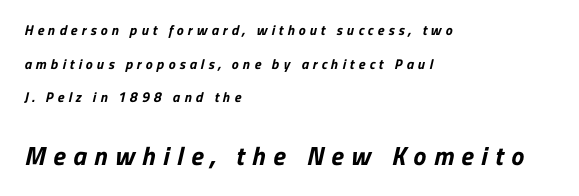
Q: Is the text bold? A: Yes.
Q: Is the text underlined? A: No.
Q: How is the paragraph aligned? A: Left-aligned.
Q: Is the spacing between letters normal or unusually wide? A: Unusually wide.
Q: Is the spacing between lines tight, normal or loose? A: Loose.
Q: Which block of text is set in a larger size, the first (top) or the second (bottom)? A: The second (bottom) one.
